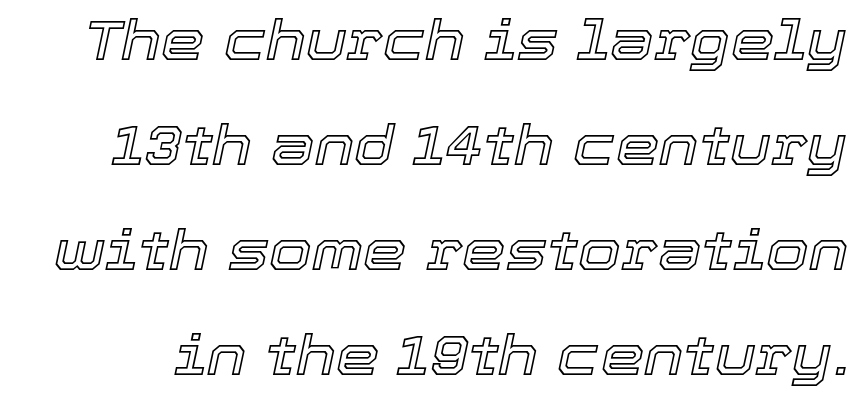
The image shows 55 px text type, italic (leaning right); set loose line spacing (1.91x), normal letter spacing, not underlined; a medium x-height.
